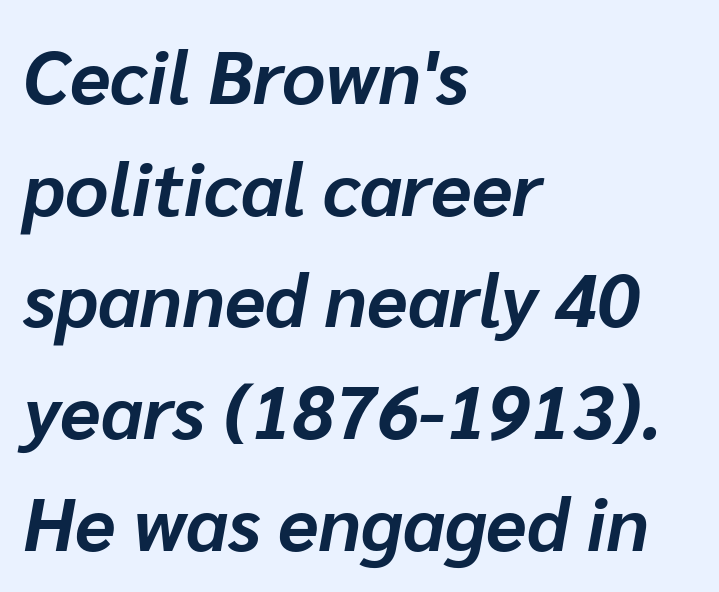
Q: Is the text bold? A: Yes.
Q: Is the text italic (slanted)? A: Yes, it leans right by about 10 degrees.
Q: Is the text underlined? A: No.
Q: How is the paragraph aligned? A: Left-aligned.
Q: Is the spacing between letters normal or unusually wide? A: Normal.
Q: Is the spacing between lines tight, normal or loose? A: Normal.
Q: Width (condensed, normal, or wide)? A: Normal.
Q: Stroke contrast? A: Low.
Q: x-height? A: Medium.
Q: Monospaced? A: No.
